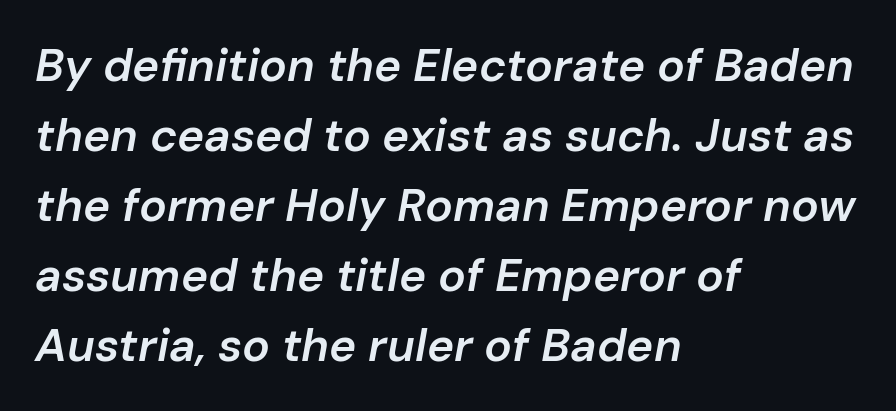
Q: Is the text bold? A: Semi-bold.
Q: Is the text italic (slanted)? A: Yes, it leans right by about 10 degrees.
Q: Is the text underlined? A: No.
Q: How is the paragraph aligned? A: Left-aligned.
Q: Is the spacing between letters normal or unusually wide? A: Normal.
Q: Is the spacing between lines tight, normal or loose? A: Normal.
Q: Width (condensed, normal, or wide)? A: Normal.
Q: Stroke contrast? A: Low.
Q: x-height? A: Medium.
Q: Monospaced? A: No.
